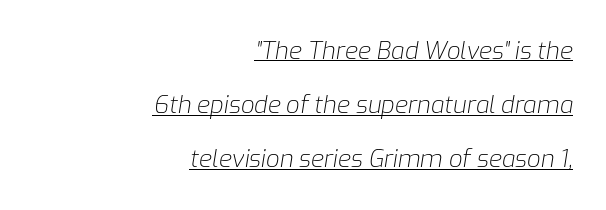
The image shows 24 px text type, italic (leaning right); set right-aligned, loose line spacing (2.26x), normal letter spacing, underlined.
